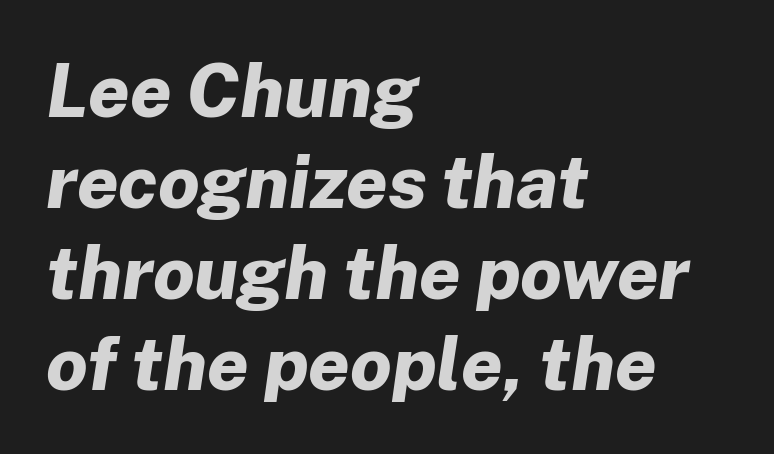
The image shows 74 px bold type, italic (leaning right); set left-aligned, line spacing 1.23x, normal letter spacing, not underlined; low stroke contrast and a medium x-height.
